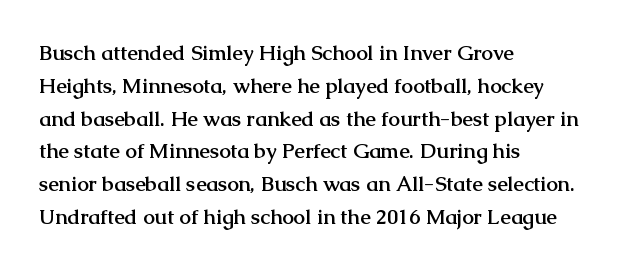
Weight check: bold — yes, fully. This rendering features lettering with no underline. This is the regular roman posture of the typeface. Is there much room between lines? A standard amount, neither cramped nor airy. No extra tracking has been applied to these lines. The rag falls on the right side of this text block.
